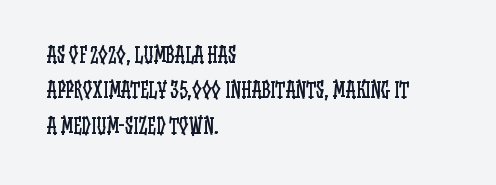
The image shows 21 px text type, upright; set left-aligned, normal line spacing (1.69x), normal letter spacing, not underlined.
